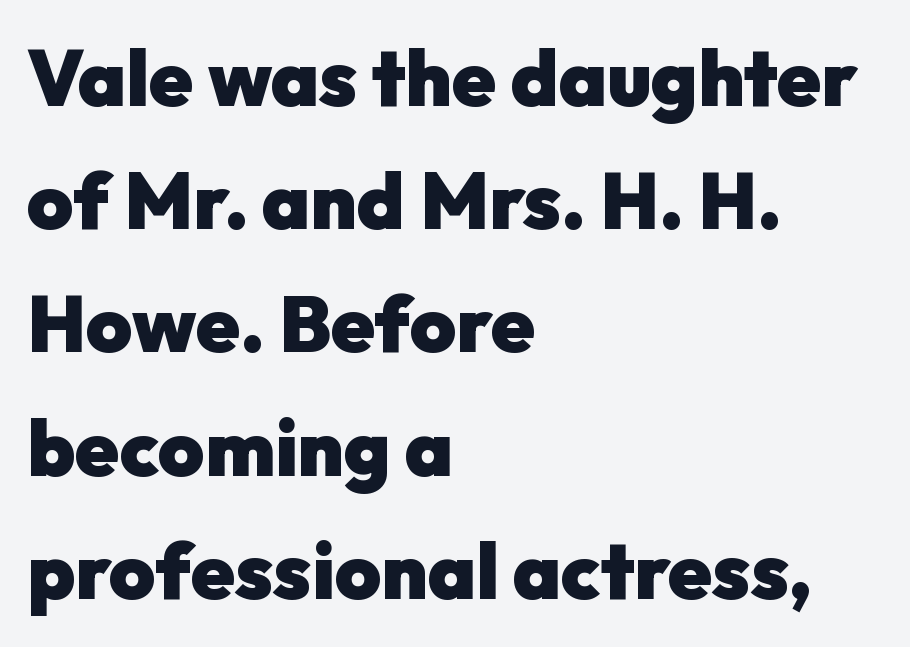
Q: Is the text bold? A: Yes.
Q: Is the text italic (slanted)? A: No, it is upright.
Q: Is the typeface a serif or a sans-serif typeface? A: Sans-serif.
Q: Is the text underlined? A: No.
Q: How is the paragraph aligned? A: Left-aligned.
Q: Is the spacing between letters normal or unusually wide? A: Normal.
Q: Is the spacing between lines tight, normal or loose? A: Normal.
Q: Width (condensed, normal, or wide)? A: Normal.
Q: Stroke contrast? A: Low.
Q: x-height? A: Medium.
Q: Monospaced? A: No.
